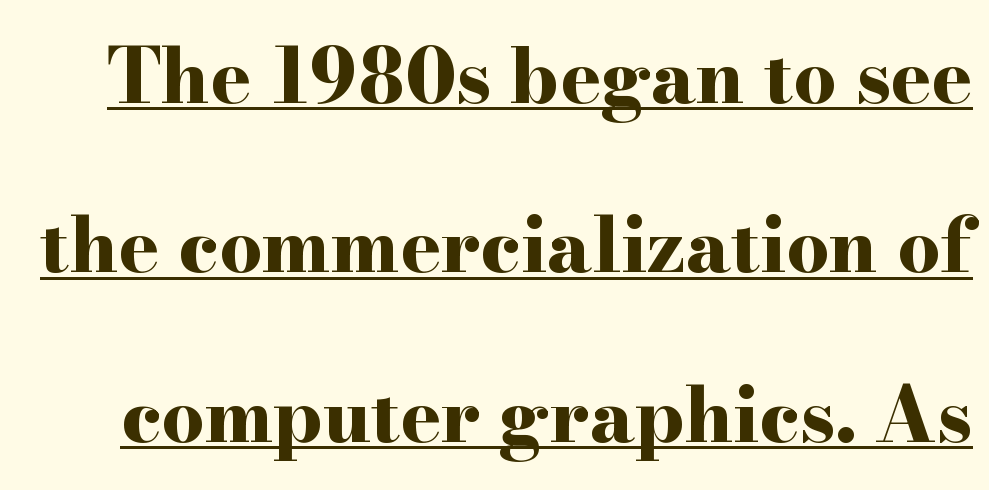
Are there feet on the stems? There are — it's a serif. The rendered words wear a rule along their underside. This is heavy type, rendered in bold. Varying glyph widths throughout — classic text-font behaviour. The line texture is even and compact thanks to regular tracking.
